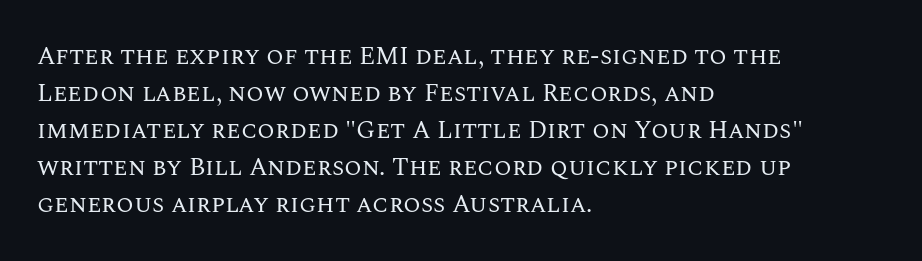
The image shows 25 px text type, upright; set left-aligned, normal line spacing (1.48x), normal letter spacing, not underlined.
